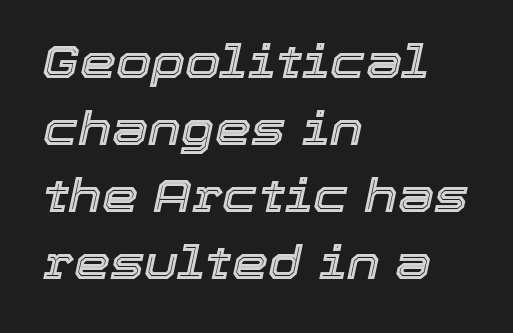
{"italic": "yes", "lean": "right", "slant_degrees": 12, "width": "normal", "x_height": "medium", "monospaced": "no", "underline": "no", "align": "left", "line_spacing": "normal", "line_spacing_ratio": 1.46, "letter_spacing": "normal", "letter_spacing_em": 0.0, "glyph_px": 46}
